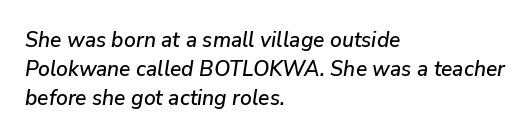
Tracking value appears to be zero — textbook default spacing. Nobody drew a line under any word here. If you drew a line through each stem, it would be angled. The paragraph has a hard left edge and a soft right edge. Whoever set this chose a conventional vertical rhythm.
